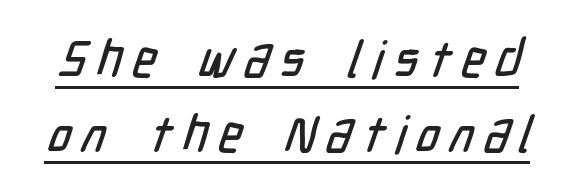
Compared with typical paragraphs, the rows here are spaced about the same. Notice how a bar underscores the lettering throughout. Inter-character spacing is expanded well beyond the font's built-in metrics. This sample has the flowing, uneven cadence of proportional lettering.
